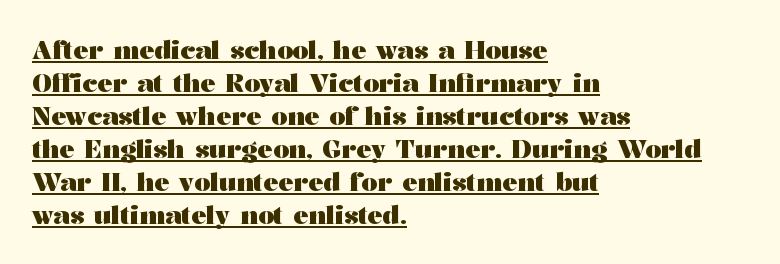
Q: Is the text bold? A: Yes.
Q: Is the text italic (slanted)? A: No, it is upright.
Q: Is the text underlined? A: Yes.
Q: How is the paragraph aligned? A: Left-aligned.
Q: Is the spacing between letters normal or unusually wide? A: Normal.
Q: Is the spacing between lines tight, normal or loose? A: Normal.
